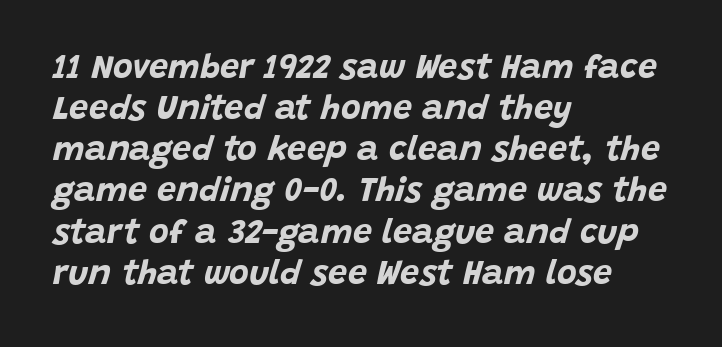
The image shows 34 px bold type, italic (leaning right); set left-aligned, line spacing 1.21x, normal letter spacing, not underlined; low stroke contrast and a large x-height.
